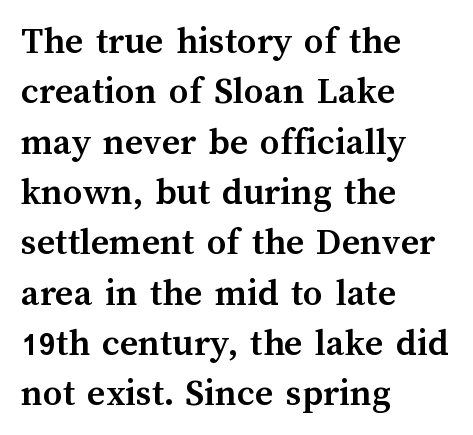
The image shows 39 px semibold type, upright; set left-aligned, normal line spacing (1.29x), normal letter spacing, not underlined; medium stroke contrast and a medium x-height.
